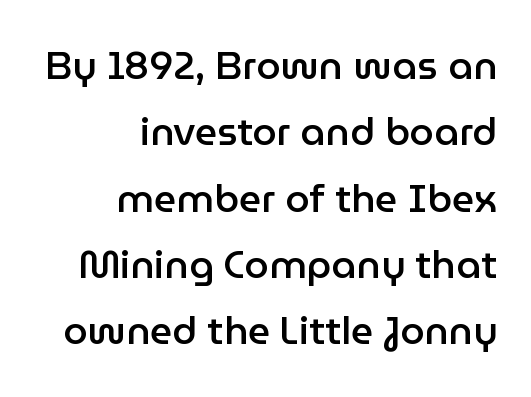
The face used here is proportionally spaced, like ordinary book or web type. Typeset ragged left — the right edge is the straight one. The type sits square on the baseline with zero lean. How heavy is the stroke? Medium-heavy — a semibold, shy of bold. Successive baselines arrive at the customary interval. Students, note that the glyphs here touch the page at normal intervals.
